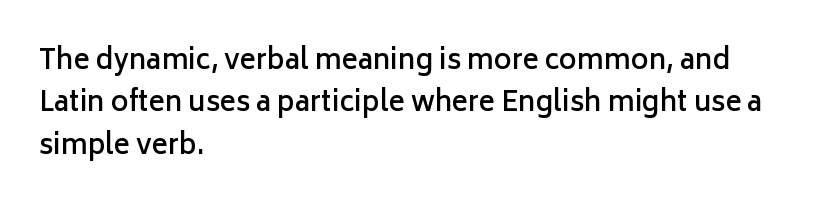
Caption: multi-line text, flush left, ragged right. Compared with typical body copy, the letter spacing here is the same. In terms of leading, this rendering sits right in the middle. Underlining? Definitely not there. How heavy is the stroke? Medium-heavy — a semibold, shy of bold. Style check: upright.
